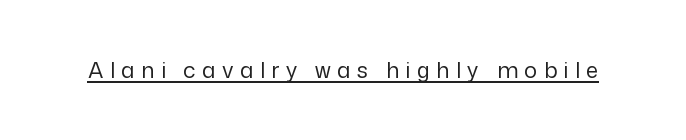
{"italic": "no", "bold": "no", "underline": "yes", "letter_spacing": "wide", "letter_spacing_em": 0.29, "glyph_px": 22}
